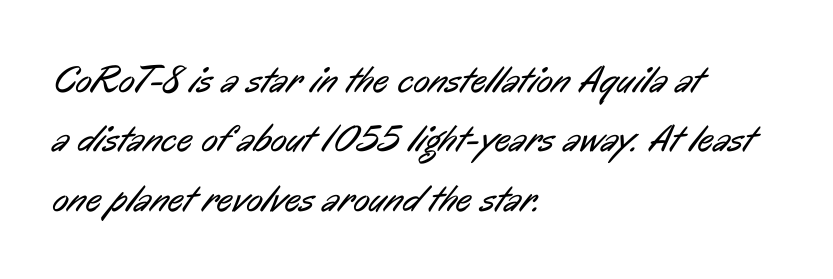
{"serif": "no", "bold": "no", "weight": "regular", "width": "condensed", "stroke_contrast": "low", "x_height": "medium", "monospaced": "no", "underline": "no", "align": "left", "line_spacing": "normal", "line_spacing_ratio": 1.56, "letter_spacing": "normal", "letter_spacing_em": 0.0, "glyph_px": 38}
